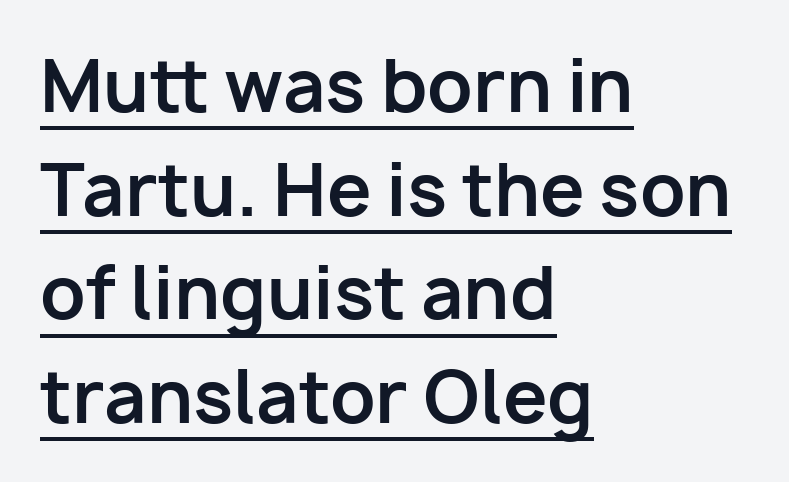
This sample uses an upright cut, with every glyph sitting square on the baseline. Caption: lettering with a line underneath. Is this a sans? Yes — the strokes have no serifs. The passage shown is typed in a proportional face where columns would drift. Typesetter's note: full bold, strokes at maximum text heaviness.
